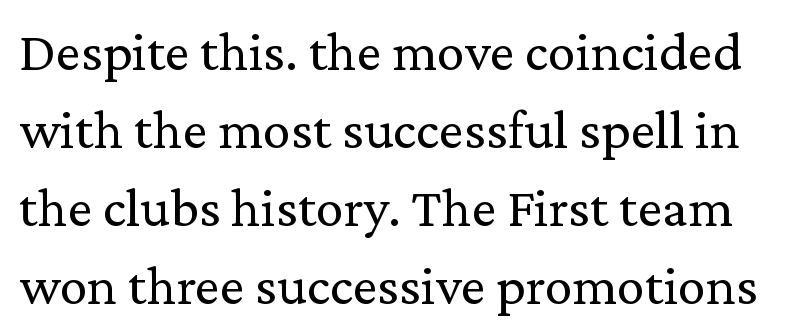
{"serif": "yes", "italic": "no", "bold": "no", "weight": "regular", "width": "normal", "stroke_contrast": "low", "x_height": "medium", "monospaced": "no", "underline": "no", "line_spacing": "normal", "line_spacing_ratio": 1.39, "letter_spacing": "normal", "letter_spacing_em": 0.0, "glyph_px": 56}
